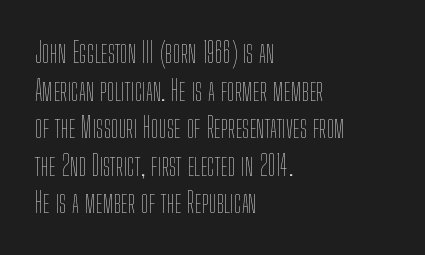
Q: Is the text bold? A: No.
Q: Is the text italic (slanted)? A: No, it is upright.
Q: Is the text underlined? A: No.
Q: How is the paragraph aligned? A: Left-aligned.
Q: Is the spacing between letters normal or unusually wide? A: Normal.
Q: Is the spacing between lines tight, normal or loose? A: Normal.
Q: Width (condensed, normal, or wide)? A: Condensed.
Q: Stroke contrast? A: Low.
Q: x-height? A: Medium.
Q: Monospaced? A: No.
